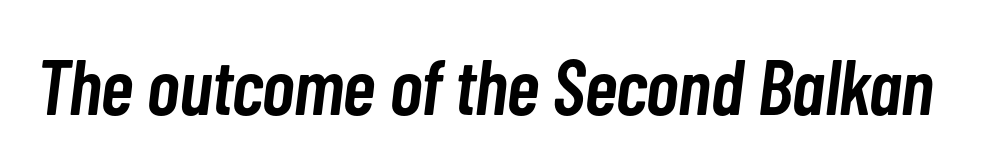
Think of a printed novel: that variable character pitch is what you see here. Descenders hang freely into open space. The letterforms sit shoulder to shoulder at normal distance. Designer's note — italics engaged. These words are printed semibold, heavier than regular yet not bold.
